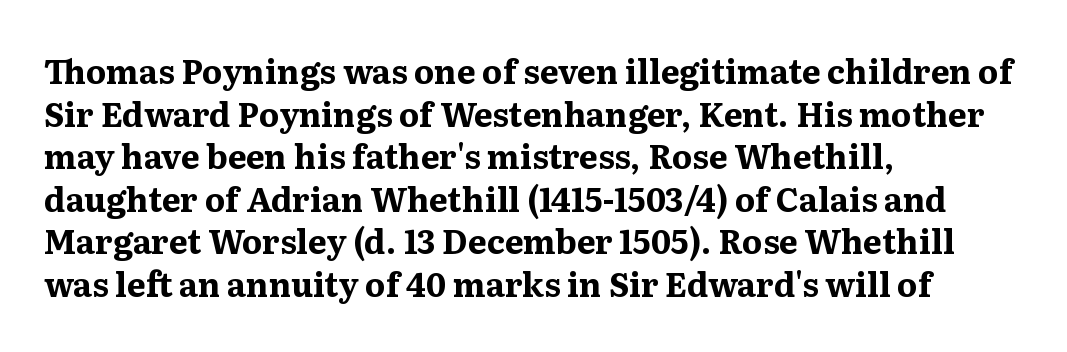
Q: Is the text bold? A: Yes.
Q: Is the text italic (slanted)? A: No, it is upright.
Q: Is the typeface a serif or a sans-serif typeface? A: Serif.
Q: Is the text underlined? A: No.
Q: How is the paragraph aligned? A: Left-aligned.
Q: Is the spacing between letters normal or unusually wide? A: Normal.
Q: Is the spacing between lines tight, normal or loose? A: Normal.
Q: Width (condensed, normal, or wide)? A: Normal.
Q: Stroke contrast? A: Medium.
Q: x-height? A: Medium.
Q: Monospaced? A: No.
